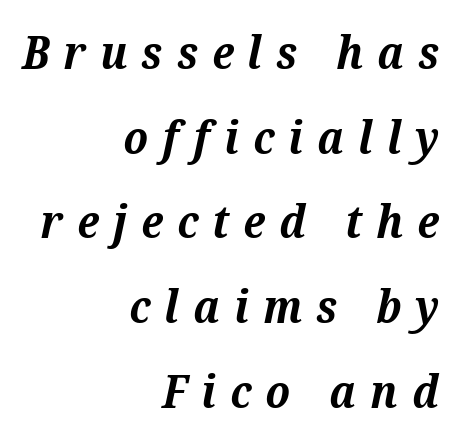
{"serif": "yes", "italic": "yes", "lean": "right", "slant_degrees": 12, "bold": "yes", "weight": "bold", "width": "normal", "stroke_contrast": "medium", "x_height": "medium", "monospaced": "no", "underline": "no", "align": "right", "line_spacing_ratio": 1.84, "letter_spacing": "wide", "letter_spacing_em": 0.31, "glyph_px": 46}
